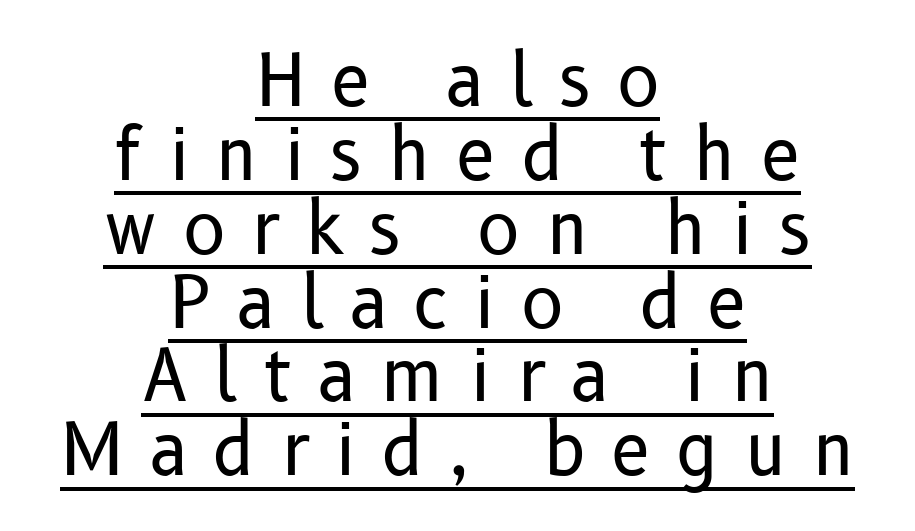
The image shows 71 px regular-weight sans-serif type, upright; set centered, tight line spacing (1.04x), unusually wide letter spacing (+0.36 em), underlined; low stroke contrast and a medium x-height.
